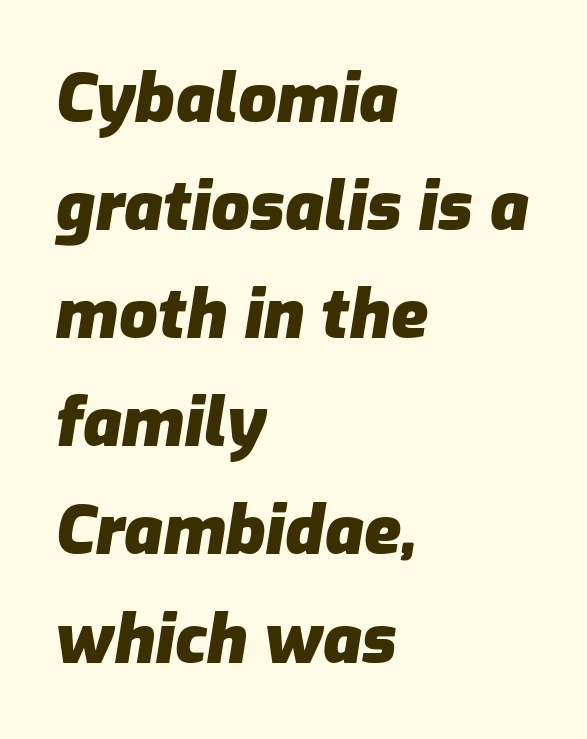
The image shows 68 px heavy type, italic (leaning right); set left-aligned, normal line spacing (1.59x), normal letter spacing, not underlined; low stroke contrast and a medium x-height.
